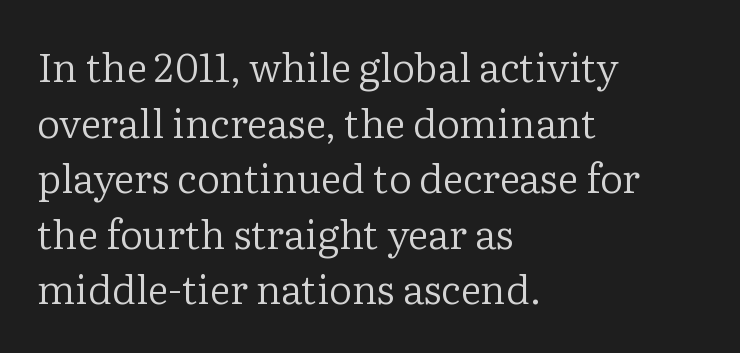
The text was rendered using a seriffed face with decorative stroke endings. What's the leading like? Ordinary, nothing unusual. These lines were composed using upright roman letters. These lines stack with their left ends in a neat column. The letters advance in unequal steps, a hallmark of proportional type.
